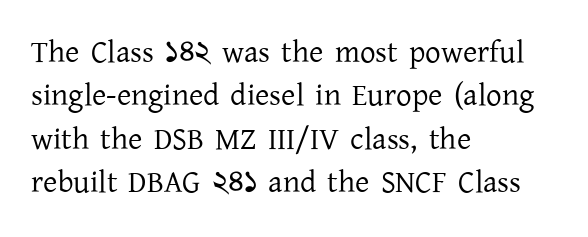
Q: Is the text bold? A: No.
Q: Is the text italic (slanted)? A: No, it is upright.
Q: Is the typeface a serif or a sans-serif typeface? A: Serif.
Q: Is the text underlined? A: No.
Q: How is the paragraph aligned? A: Left-aligned.
Q: Is the spacing between letters normal or unusually wide? A: Normal.
Q: Is the spacing between lines tight, normal or loose? A: Normal.
Q: Width (condensed, normal, or wide)? A: Normal.
Q: Stroke contrast? A: Low.
Q: x-height? A: Medium.
Q: Monospaced? A: No.
